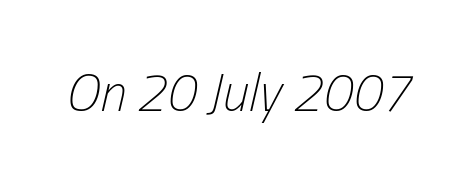
The strokes are not fattened; the text isn't bold. Anything drawn beneath the words? Only blank space. The rendering uses natural spacing where letterforms have individual widths. These lines were composed using italics.
